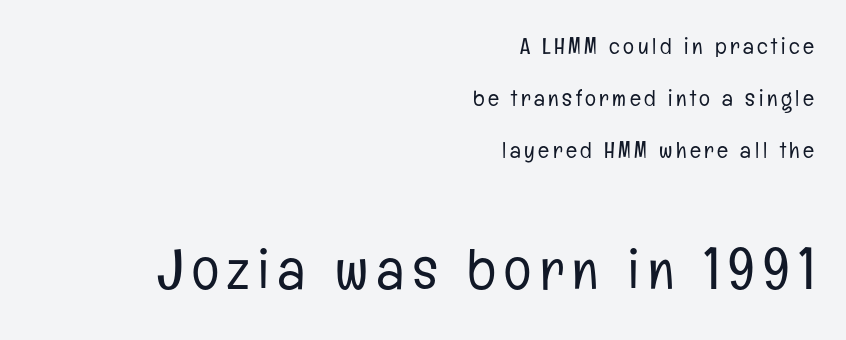
Every row of glyphs terminates at an identical x-position on the right. No italicization has been applied; the sample stays upright. Whoever set this chose breathing room over compactness in the vertical rhythm. Type style note: lacks serifs. Summary of weight: not heavy and not bold.
